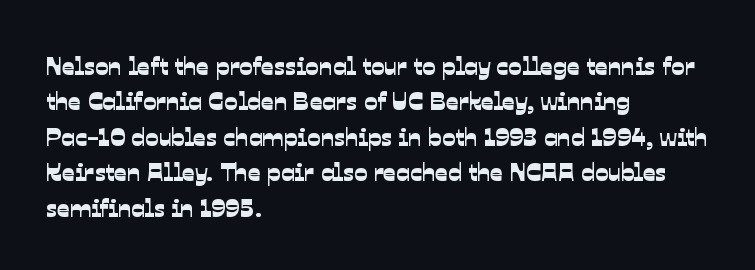
Q: Is the text underlined? A: No.
Q: How is the paragraph aligned? A: Left-aligned.
Q: Is the spacing between letters normal or unusually wide? A: Normal.
Q: Is the spacing between lines tight, normal or loose? A: Normal.
